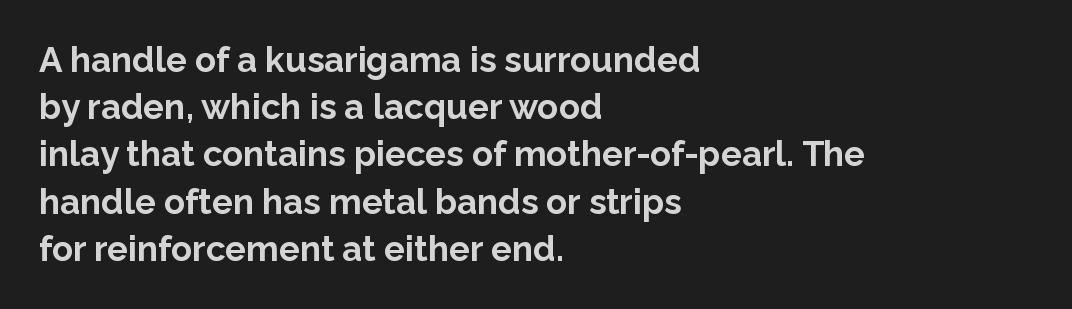
The image shows 35 px bold sans-serif type, upright; set left-aligned, normal line spacing (1.35x), normal letter spacing, not underlined; low stroke contrast and a medium x-height.
